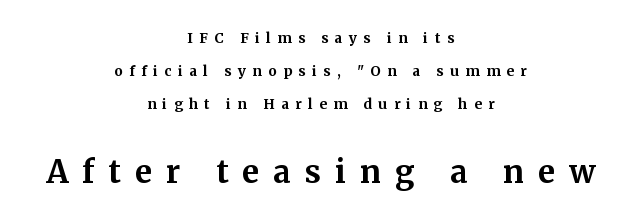
The image shows 31 px bold serif type, upright; set centered, loose line spacing (2.34x), unusually wide letter spacing (+0.46 em), not underlined; the second (bottom) block is 2.21x larger; medium stroke contrast and a medium x-height.
